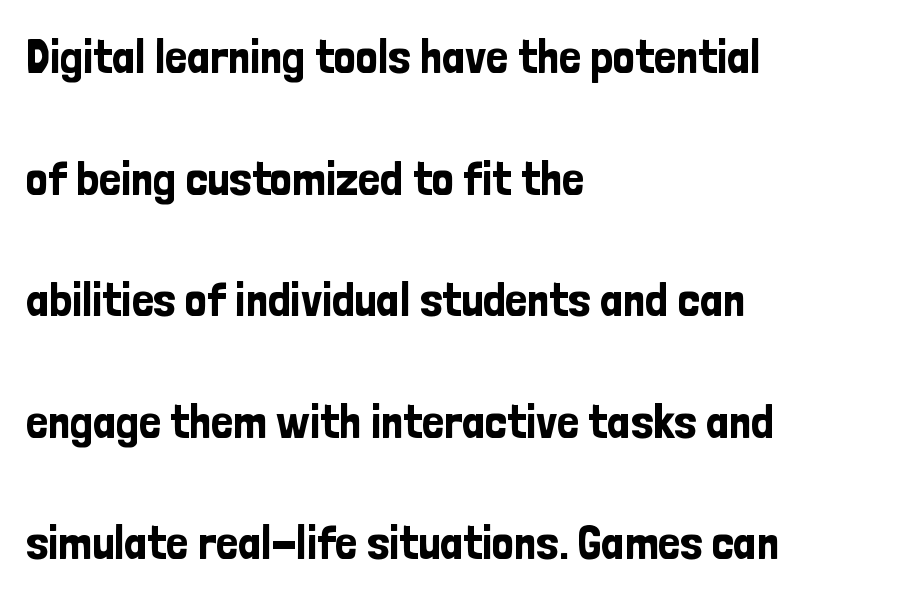
Posture: straight, roman, zero tilt. The specimen omits any rule beneath the text block's lines. Note: no serifs on the glyphs. Here the designer chose a conventional face with non-uniform glyph widths. A student would call this left alignment; a typographer would say flush left, rag right.
